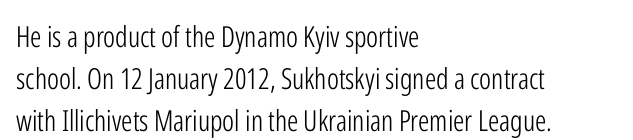
Q: Is the text bold? A: No.
Q: Is the text italic (slanted)? A: No, it is upright.
Q: Is the typeface a serif or a sans-serif typeface? A: Sans-serif.
Q: Is the text underlined? A: No.
Q: How is the paragraph aligned? A: Left-aligned.
Q: Is the spacing between letters normal or unusually wide? A: Normal.
Q: Is the spacing between lines tight, normal or loose? A: Normal.
Q: Width (condensed, normal, or wide)? A: Condensed.
Q: Stroke contrast? A: Low.
Q: x-height? A: Medium.
Q: Monospaced? A: No.
